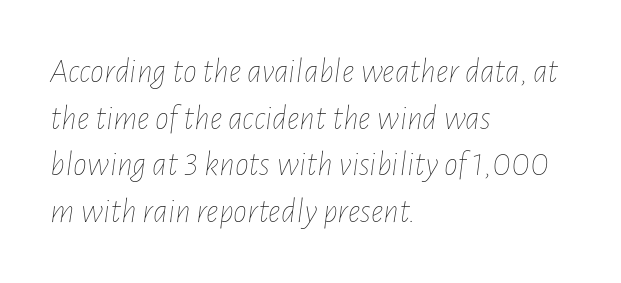
Q: Is the text bold? A: No.
Q: Is the text italic (slanted)? A: Yes, it leans right by about 7 degrees.
Q: Is the text underlined? A: No.
Q: How is the paragraph aligned? A: Left-aligned.
Q: Is the spacing between letters normal or unusually wide? A: Normal.
Q: Is the spacing between lines tight, normal or loose? A: Normal.
Q: Width (condensed, normal, or wide)? A: Condensed.
Q: Stroke contrast? A: Low.
Q: x-height? A: Medium.
Q: Monospaced? A: No.
